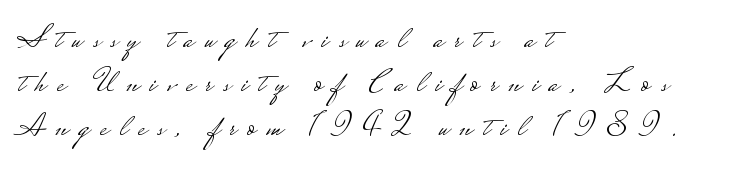
Is this a sans? Yes — the strokes have no serifs. These glyphs show unthickened strokes, regular width or finer. Compared with typical paragraphs, the rows here are spaced about the same.
